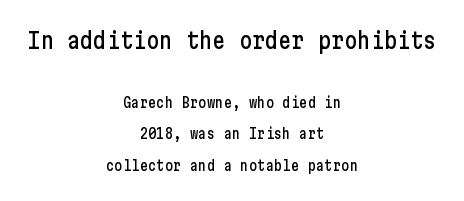
{"italic": "no", "underline": "no", "align": "center", "line_spacing": "loose", "line_spacing_ratio": 2.24, "letter_spacing": "normal", "letter_spacing_em": 0.0, "larger_block": "first", "size_ratio": 1.57, "glyph_px": 22}
